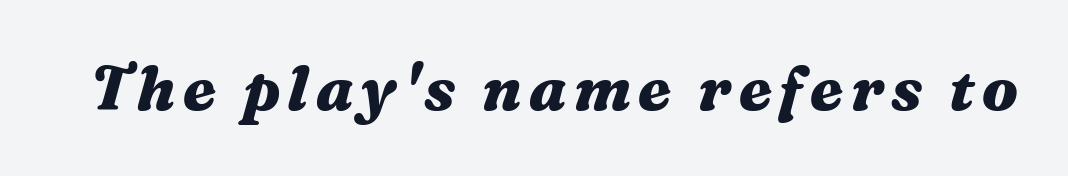
Q: Is the text bold? A: Yes.
Q: Is the text italic (slanted)? A: Yes, it leans right by about 16 degrees.
Q: Is the text underlined? A: No.
Q: Width (condensed, normal, or wide)? A: Wide.
Q: Stroke contrast? A: Medium.
Q: x-height? A: Medium.
Q: Monospaced? A: No.
